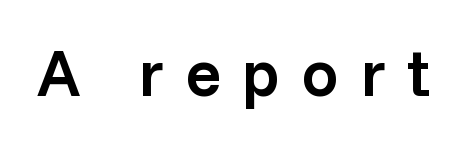
Q: Is the text bold? A: Semi-bold.
Q: Is the text italic (slanted)? A: No, it is upright.
Q: Is the typeface a serif or a sans-serif typeface? A: Sans-serif.
Q: Is the text underlined? A: No.
Q: Is the spacing between letters normal or unusually wide? A: Unusually wide.
Q: Width (condensed, normal, or wide)? A: Normal.
Q: Stroke contrast? A: Low.
Q: x-height? A: Medium.
Q: Monospaced? A: No.
